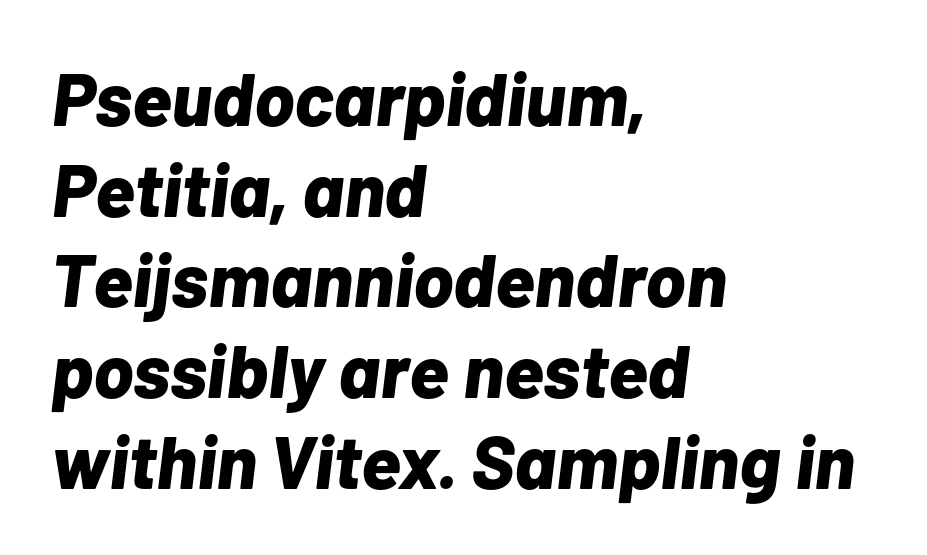
The image shows 75 px bold type, italic (leaning right); set left-aligned, line spacing 1.21x, normal letter spacing, not underlined; low stroke contrast and a medium x-height.
